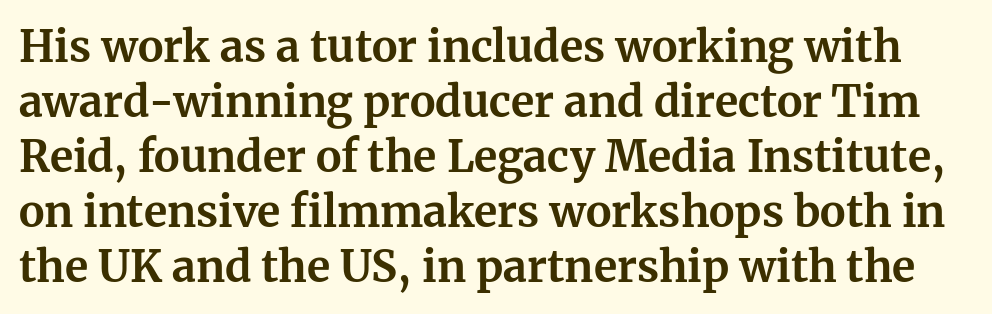
Every character sits straight up, as roman type does. Plain, unruled lines of type. Honestly, the letter spacing is just normal — you wouldn't notice it. Here the designer chose a conventional face with non-uniform glyph widths.
